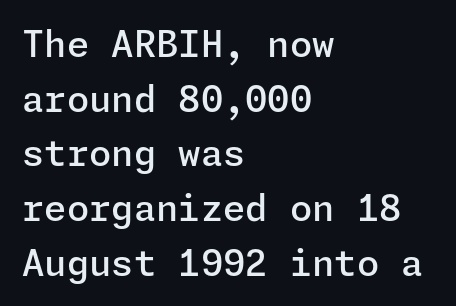
The image shows 36 px semibold sans-serif type, upright; set left-aligned, normal line spacing (1.52x), normal letter spacing, not underlined; low stroke contrast and a medium x-height.
